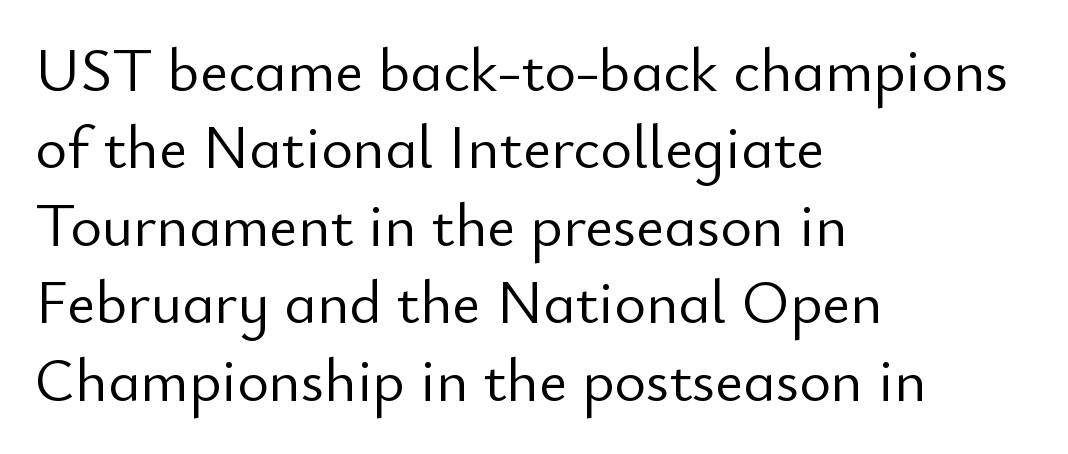
Q: Is the text bold? A: No.
Q: Is the text italic (slanted)? A: No, it is upright.
Q: Is the typeface a serif or a sans-serif typeface? A: Sans-serif.
Q: Is the text underlined? A: No.
Q: How is the paragraph aligned? A: Left-aligned.
Q: Is the spacing between letters normal or unusually wide? A: Normal.
Q: Is the spacing between lines tight, normal or loose? A: Normal.
Q: Width (condensed, normal, or wide)? A: Normal.
Q: Stroke contrast? A: Low.
Q: x-height? A: Small.
Q: Monospaced? A: No.
